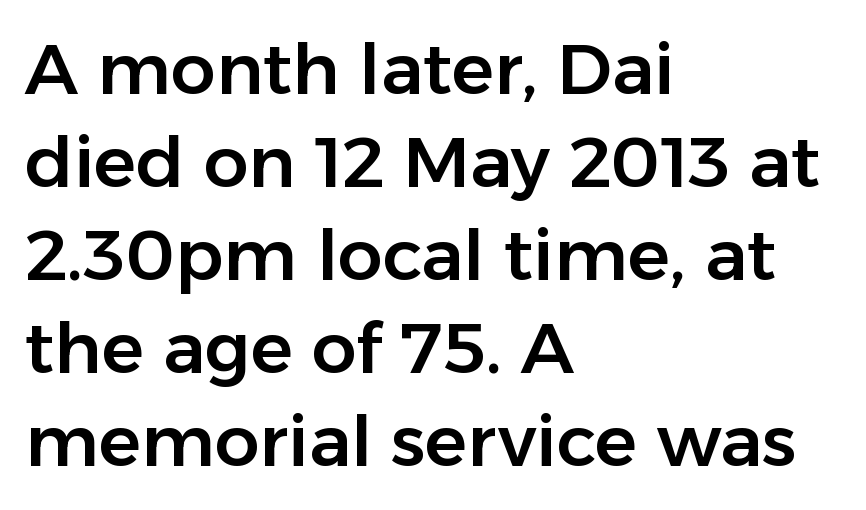
The image shows 71 px sans-serif type, upright; set left-aligned, normal line spacing (1.31x), normal letter spacing, not underlined; low stroke contrast and a medium x-height.
